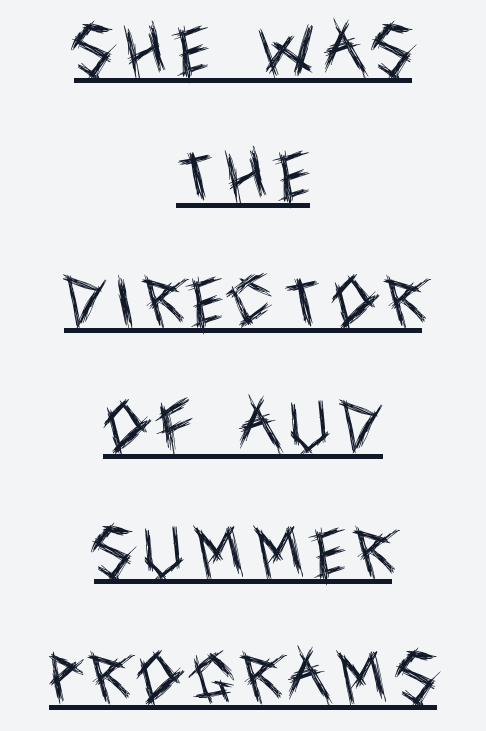
Q: Is the text bold? A: No.
Q: Is the text italic (slanted)? A: No, it is upright.
Q: Is the typeface a serif or a sans-serif typeface? A: Sans-serif.
Q: Is the text underlined? A: Yes.
Q: How is the paragraph aligned? A: Centered.
Q: Is the spacing between lines tight, normal or loose? A: Loose.
Q: Width (condensed, normal, or wide)? A: Condensed.
Q: x-height? A: Large.
Q: Monospaced? A: No.
